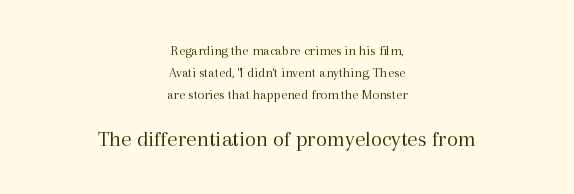
Letters have the restrained weight of plain body copy at most. The zone under the glyphs is completely vacant. Caption: upper text group reduced, lower text group enlarged. Caption: multi-line text, centered on the measure. Designer's note — italics off, roman on. Notice how descenders clear the ascenders below comfortably — that's standard leading.
